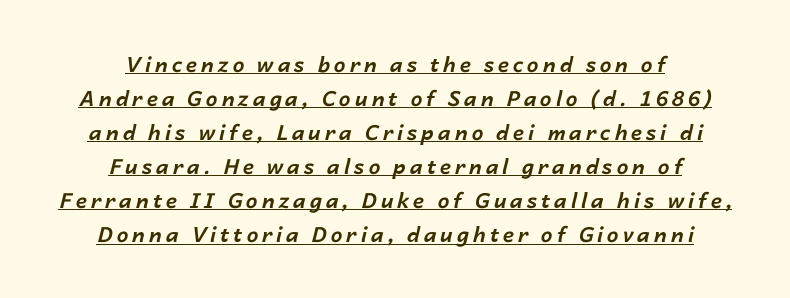
It's the slanting kind of type. A typesetter would call this leading conventional body-copy spacing. The rendering positions every line midway between the sides. A dark, heavy texture on the line: the type is bold. The rendering uses the underline text-decoration.
